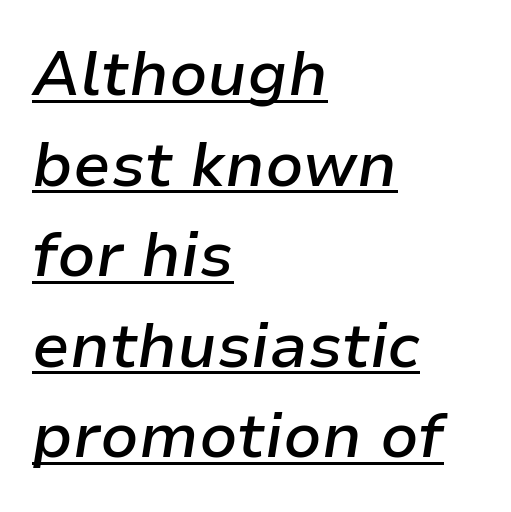
{"italic": "yes", "lean": "right", "slant_degrees": 9, "bold": "semi", "weight": "semibold", "width": "normal", "stroke_contrast": "low", "x_height": "medium", "monospaced": "no", "underline": "yes", "align": "left", "line_spacing": "normal", "line_spacing_ratio": 1.46, "letter_spacing": "normal", "letter_spacing_em": 0.0, "glyph_px": 62}
